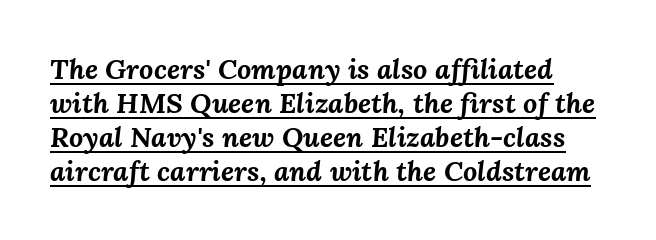
{"italic": "yes", "lean": "right", "slant_degrees": 3, "bold": "yes", "weight": "bold", "width": "normal", "stroke_contrast": "medium", "x_height": "medium", "monospaced": "no", "underline": "yes", "line_spacing_ratio": 1.22, "letter_spacing": "normal", "letter_spacing_em": 0.0, "glyph_px": 28}
